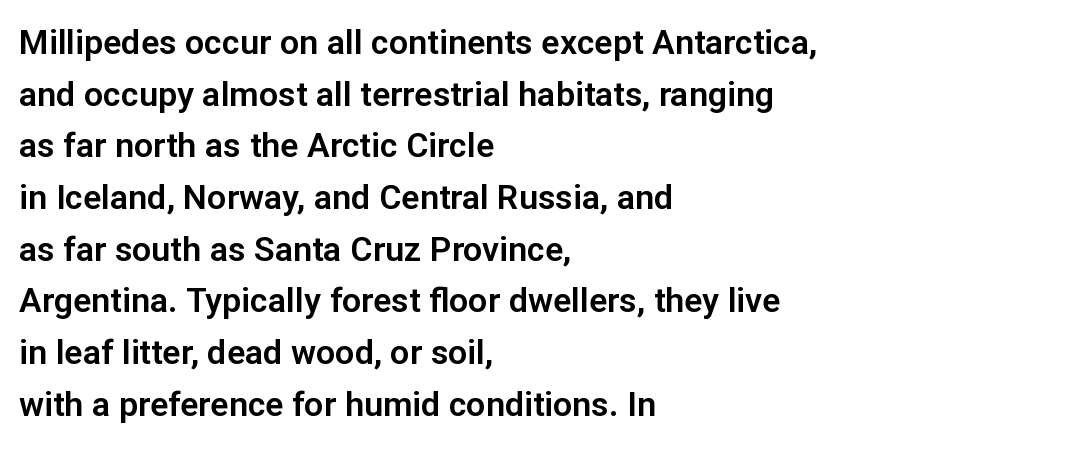
Q: Is the text italic (slanted)? A: No, it is upright.
Q: Is the typeface a serif or a sans-serif typeface? A: Sans-serif.
Q: Is the text underlined? A: No.
Q: How is the paragraph aligned? A: Left-aligned.
Q: Is the spacing between letters normal or unusually wide? A: Normal.
Q: Is the spacing between lines tight, normal or loose? A: Normal.
Q: Width (condensed, normal, or wide)? A: Normal.
Q: Stroke contrast? A: Low.
Q: x-height? A: Medium.
Q: Monospaced? A: No.
